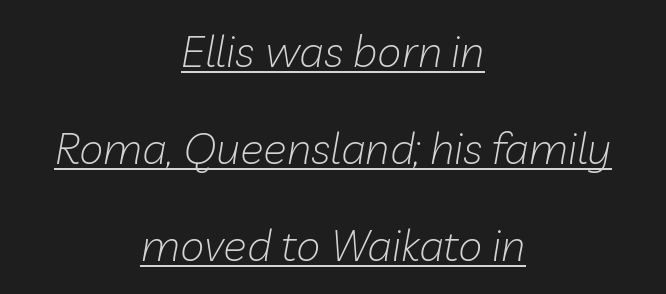
{"italic": "yes", "lean": "right", "slant_degrees": 10, "bold": "no", "weight": "light", "width": "normal", "stroke_contrast": "low", "x_height": "medium", "monospaced": "no", "underline": "yes", "align": "center", "line_spacing": "loose", "line_spacing_ratio": 2.2, "letter_spacing": "normal", "letter_spacing_em": 0.0, "glyph_px": 44}
